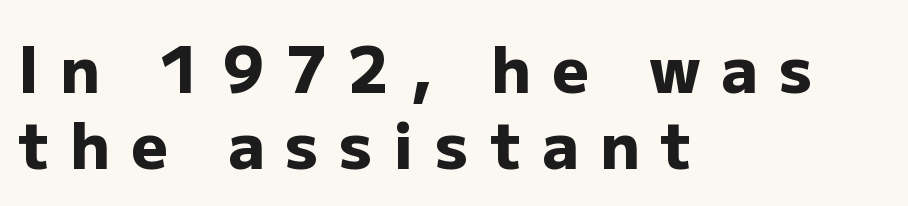
The image shows 64 px heavy sans-serif type, upright; set left-aligned, line spacing 1.18x, unusually wide letter spacing (+0.33 em), not underlined; low stroke contrast and a medium x-height.
